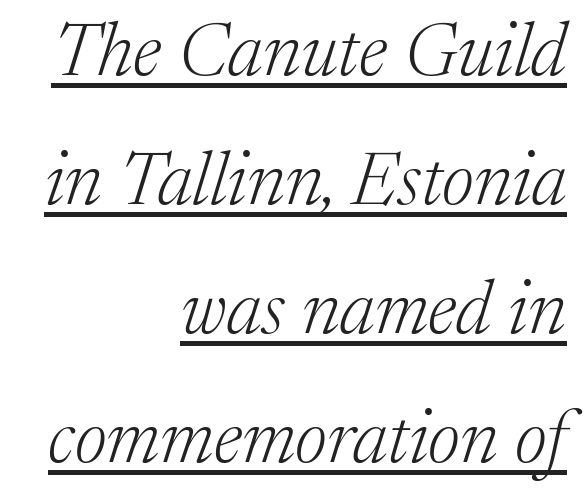
{"serif": "yes", "italic": "yes", "lean": "right", "slant_degrees": 17, "bold": "no", "weight": "light", "width": "normal", "stroke_contrast": "medium", "x_height": "medium", "monospaced": "no", "underline": "yes", "align": "right", "line_spacing_ratio": 1.72, "letter_spacing": "normal", "letter_spacing_em": 0.0, "glyph_px": 75}
